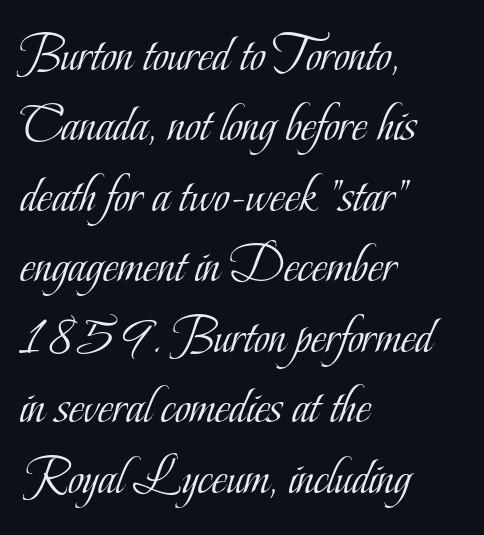
Serif or sans? Serif — the stroke terminals have little feet. The gap between lines stays unmarked. The cut favours lightness, reaching ordinary text weight at its darkest. Visually the block forms a straight wall on the left and a jagged coastline on the right. The tracking reads as untouched default to a designer's eye.
